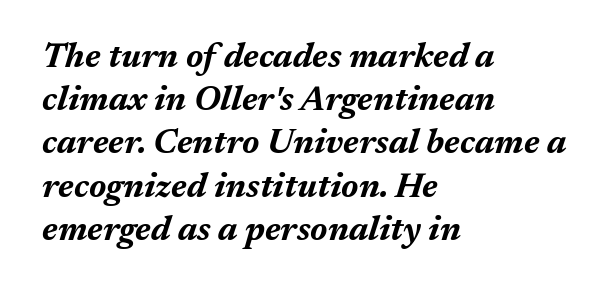
The image shows 34 px bold type, italic (leaning right); set left-aligned, normal line spacing (1.27x), normal letter spacing, not underlined; medium stroke contrast and a medium x-height.
